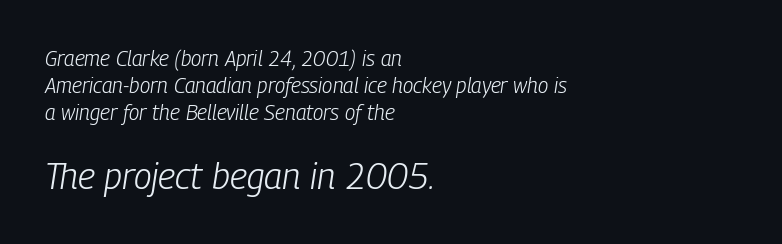
The image shows 36 px light, condensed type, italic (leaning right); set left-aligned, normal line spacing (1.28x), normal letter spacing, not underlined; the second (bottom) block is 1.71x larger; low stroke contrast and a medium x-height.
